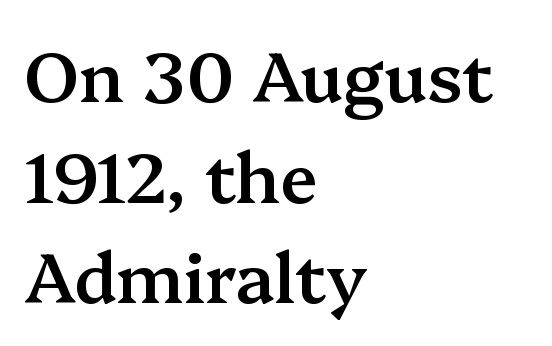
{"serif": "yes", "italic": "no", "bold": "semi", "weight": "semibold", "width": "normal", "stroke_contrast": "medium", "x_height": "medium", "monospaced": "no", "underline": "no", "align": "left", "line_spacing": "normal", "line_spacing_ratio": 1.46, "letter_spacing": "normal", "letter_spacing_em": 0.0, "glyph_px": 69}
